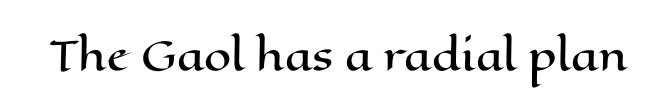
Standard letterfit; no display-style spreading of the glyphs. You could not count columns in this text — the font is proportionally spaced. Does the lettering tilt? It doesn't — this is upright. Quick note: underline off.
